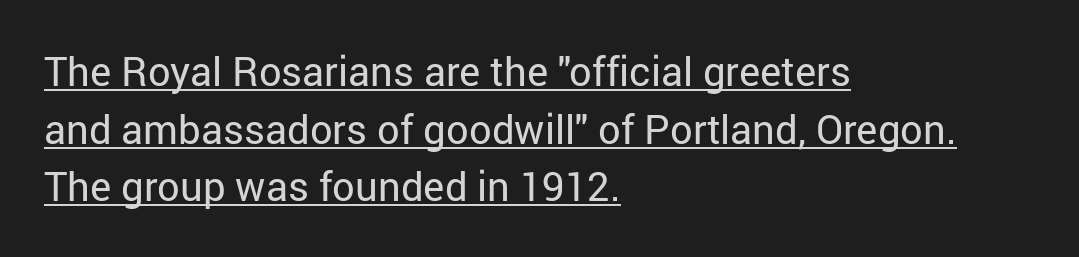
Is this a fixed-width face? No — the glyphs have proportional, varying widths. These characters rest on top of a visible drawn line. Notice how the passage keeps a crisp vertical edge on the left only. Is this a sans? Yes — the strokes have no serifs. Look at the tracking — it's just the regular setting, nothing added. This sample keeps an unexceptional amount of space between lines.
